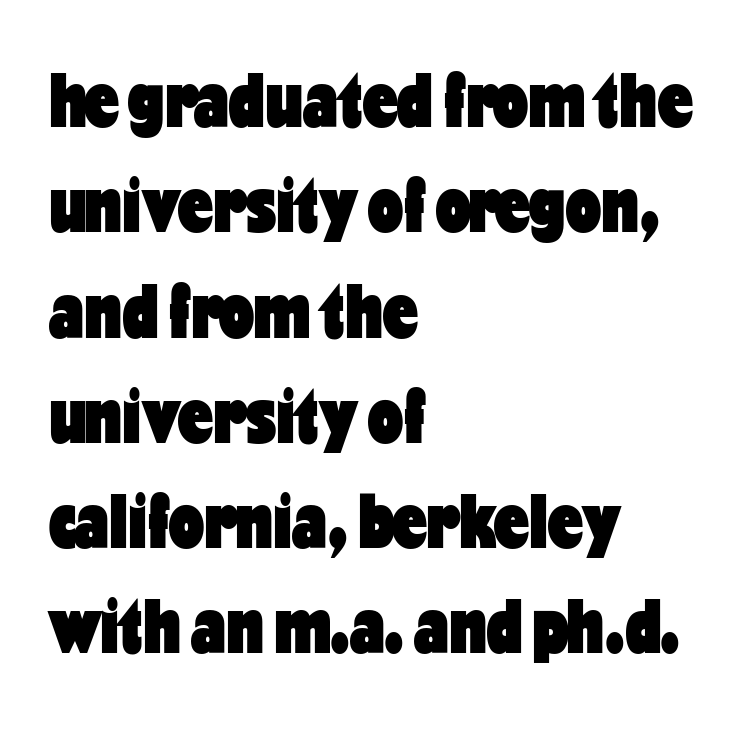
The image shows 78 px heavy, condensed sans-serif type, upright; set left-aligned, normal line spacing (1.35x), normal letter spacing, not underlined; low stroke contrast and a medium x-height.
